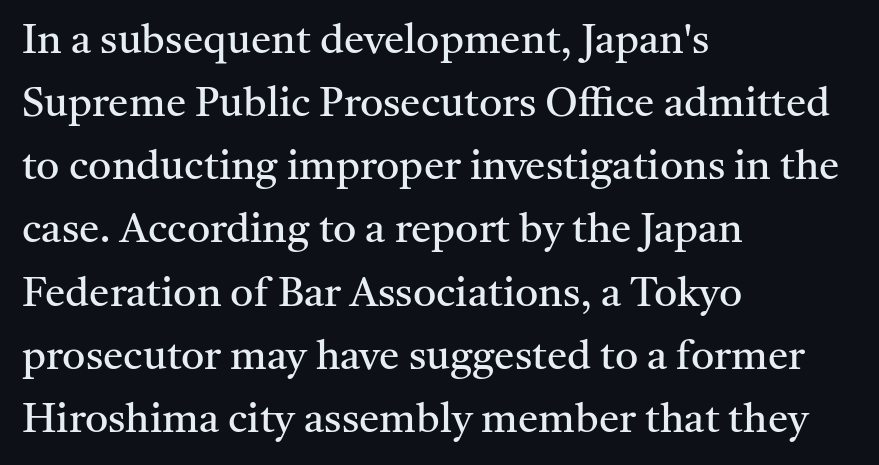
Q: Is the text bold? A: No.
Q: Is the text italic (slanted)? A: No, it is upright.
Q: Is the typeface a serif or a sans-serif typeface? A: Serif.
Q: Is the text underlined? A: No.
Q: How is the paragraph aligned? A: Left-aligned.
Q: Is the spacing between letters normal or unusually wide? A: Normal.
Q: Is the spacing between lines tight, normal or loose? A: Normal.
Q: Width (condensed, normal, or wide)? A: Normal.
Q: Stroke contrast? A: Medium.
Q: x-height? A: Medium.
Q: Monospaced? A: No.
